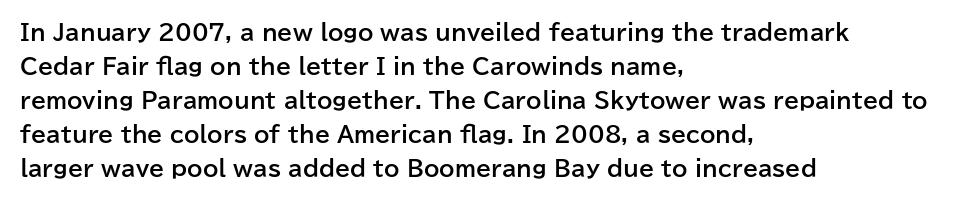
Underline: absent. Default kerning and tracking; the words read as compact shapes. Successive baselines arrive at the customary interval. You can tell it's not italic because the verticals are truly vertical. One-word summary of the alignment: left. These lines carry a lot of weight — the face is fully bold.
